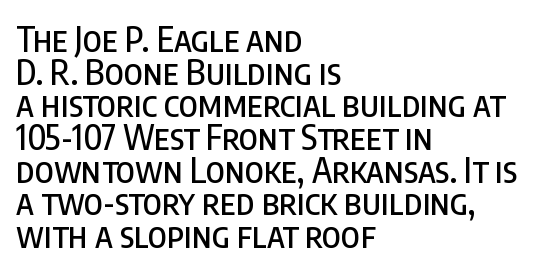
The image shows 34 px condensed sans-serif type, upright; set left-aligned, tight line spacing (0.96x), normal letter spacing, not underlined; low stroke contrast and a large x-height.
